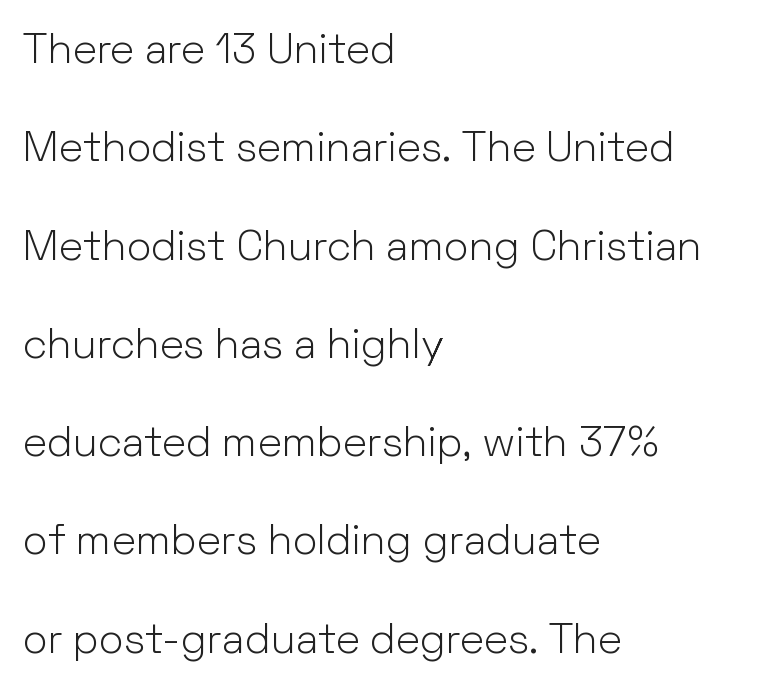
Posture: straight, roman, zero tilt. Type without underlining. Horizontal bands of white between lines are thick stripes. The passage shown is not bold in any degree.
